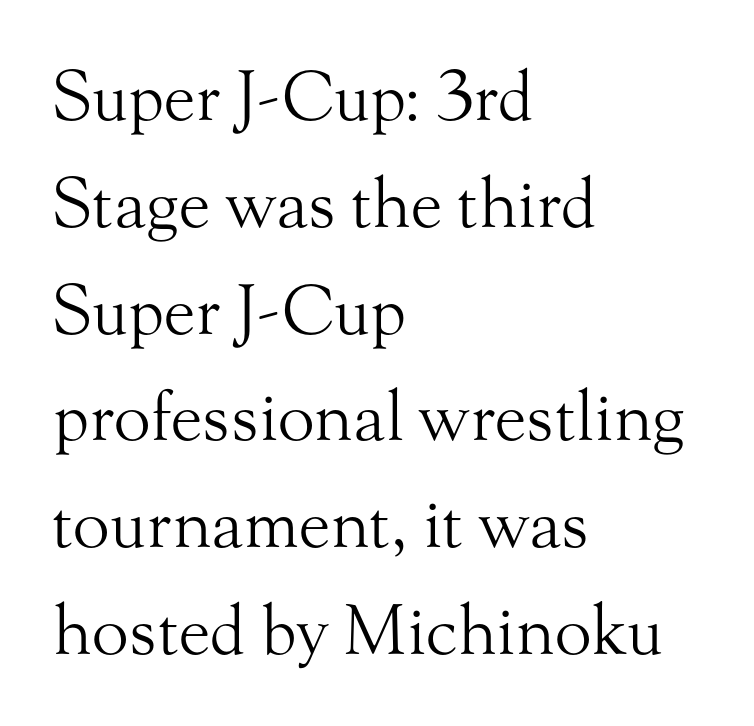
Honestly, the letter spacing is just normal — you wouldn't notice it. Caption: multi-line text, flush left, ragged right. The rendering shows small feet on the letterforms — a serif design. Is the stroke heavy? The answer is a plain regular-or-lighter. When letters stand straight like this, we call the style roman or upright. Descenders are the only things crossing below the line.
